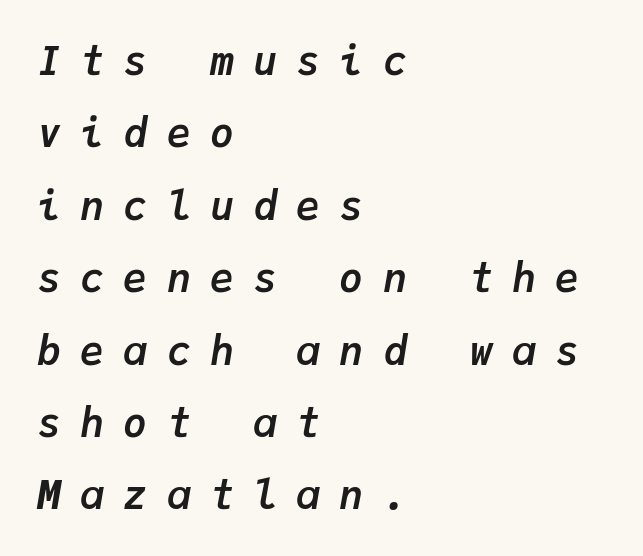
The image shows 40 px semibold type, italic (leaning right), monospaced; set left-aligned, line spacing 1.81x, unusually wide letter spacing (+0.48 em), not underlined; low stroke contrast and a medium x-height.
